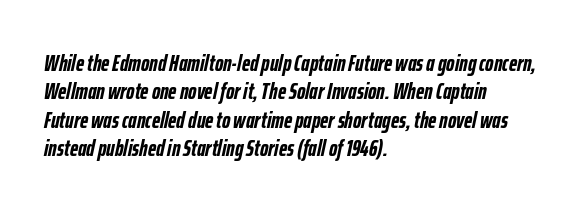
Letters rest on an invisible, unmarked baseline. Notice how the stems are inclined rather than vertical — that's the hallmark of italics. Compared with a centered layout, this one pins lines to the left instead. Caption: bold face, heavy strokes. Words appear dense and cohesive because spacing is normal.
